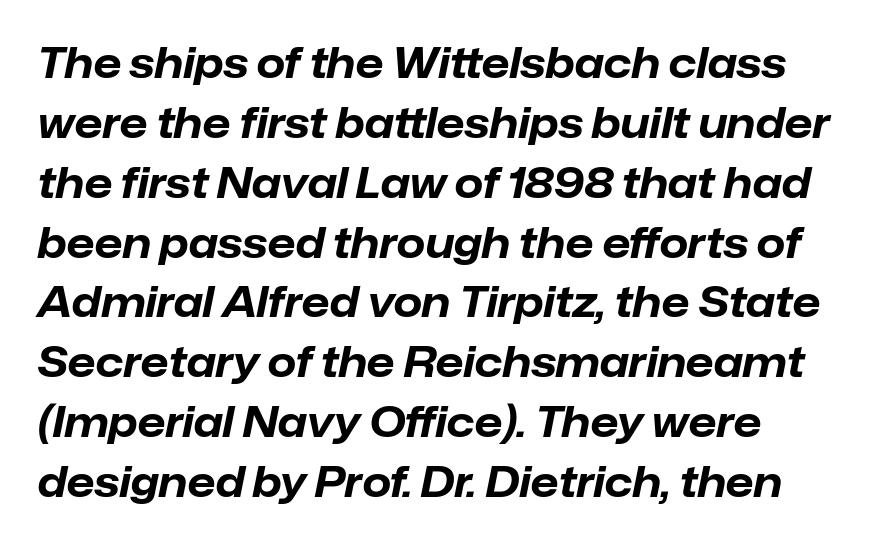
Q: Is the text bold? A: Yes.
Q: Is the text italic (slanted)? A: Yes, it leans right by about 12 degrees.
Q: Is the text underlined? A: No.
Q: Is the spacing between letters normal or unusually wide? A: Normal.
Q: Is the spacing between lines tight, normal or loose? A: Normal.
Q: Width (condensed, normal, or wide)? A: Normal.
Q: Stroke contrast? A: Low.
Q: x-height? A: Medium.
Q: Monospaced? A: No.
